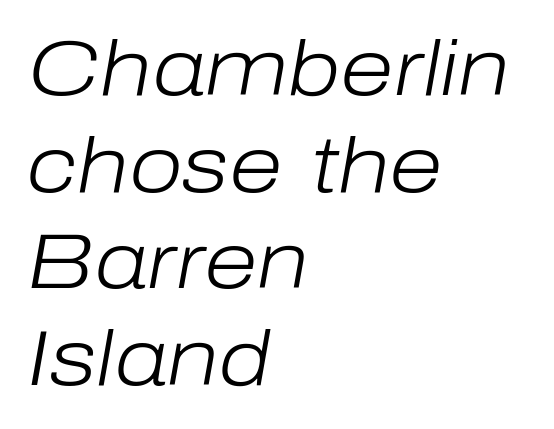
One-word summary of the alignment: left. Here the designer chose a conventional face with non-uniform glyph widths. Lines of text with bare space underneath. Quick note: italic.
